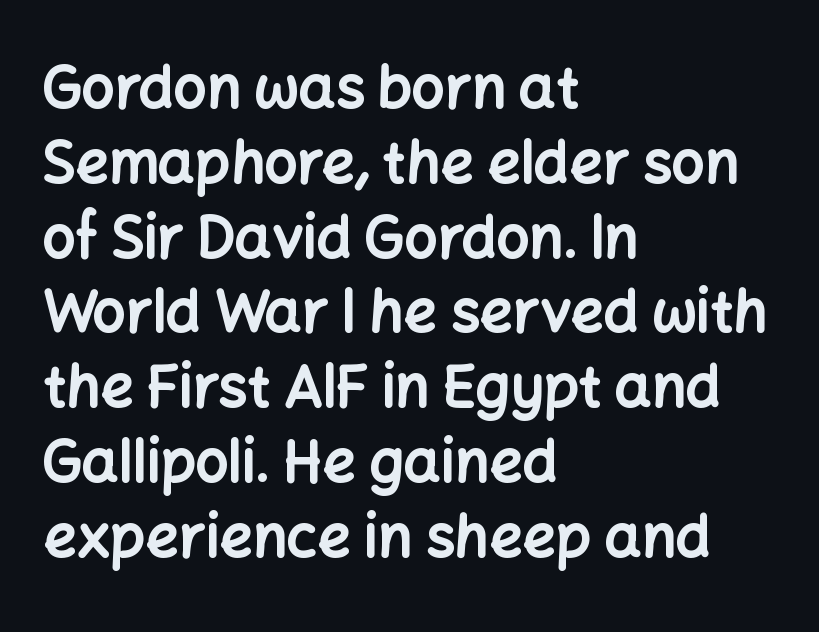
Descenders hang freely into open space. Vertically, the passage feels balanced, rows spaced as you'd expect. Type style note: lacks serifs. On the weight axis this lands at bold, roughly 700.
